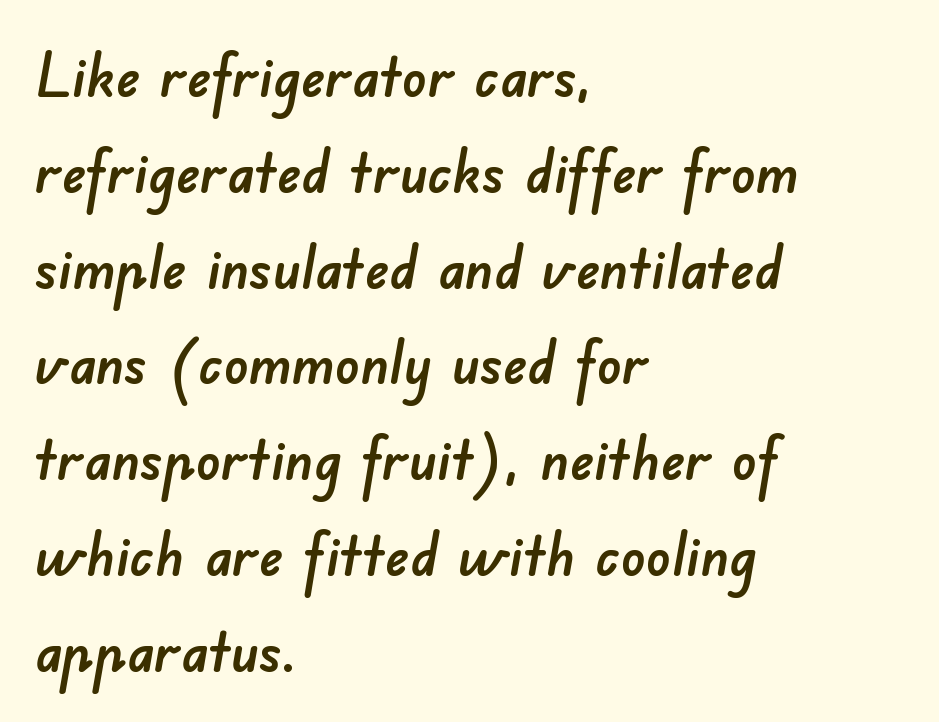
Q: Is the typeface a serif or a sans-serif typeface? A: Sans-serif.
Q: Is the text underlined? A: No.
Q: How is the paragraph aligned? A: Left-aligned.
Q: Is the spacing between letters normal or unusually wide? A: Normal.
Q: Is the spacing between lines tight, normal or loose? A: Normal.
Q: Width (condensed, normal, or wide)? A: Normal.
Q: Stroke contrast? A: Low.
Q: x-height? A: Small.
Q: Monospaced? A: No.
